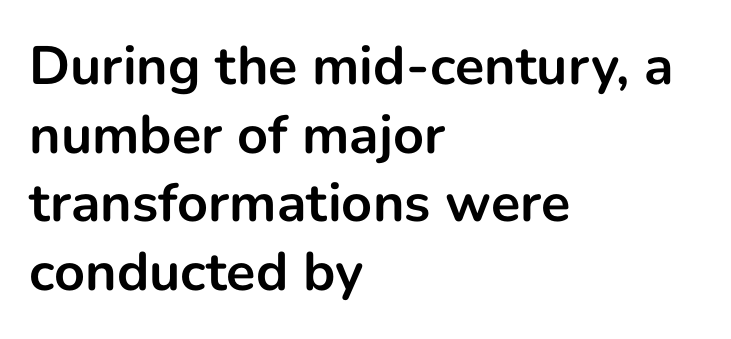
The image shows 54 px bold sans-serif type, upright; set left-aligned, normal line spacing (1.27x), normal letter spacing, not underlined; low stroke contrast and a medium x-height.
